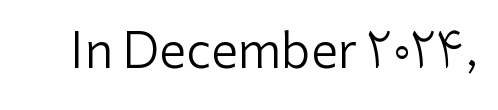
Observe the absence of serifs on each vertical stroke in this sample. The passage shown has conventional tracking throughout. Every character sits straight up, as roman type does. No letter is thick-stroked: the sample isn't bold. Think of a printed novel: that variable character pitch is what you see here. The area under the type is left untouched.
